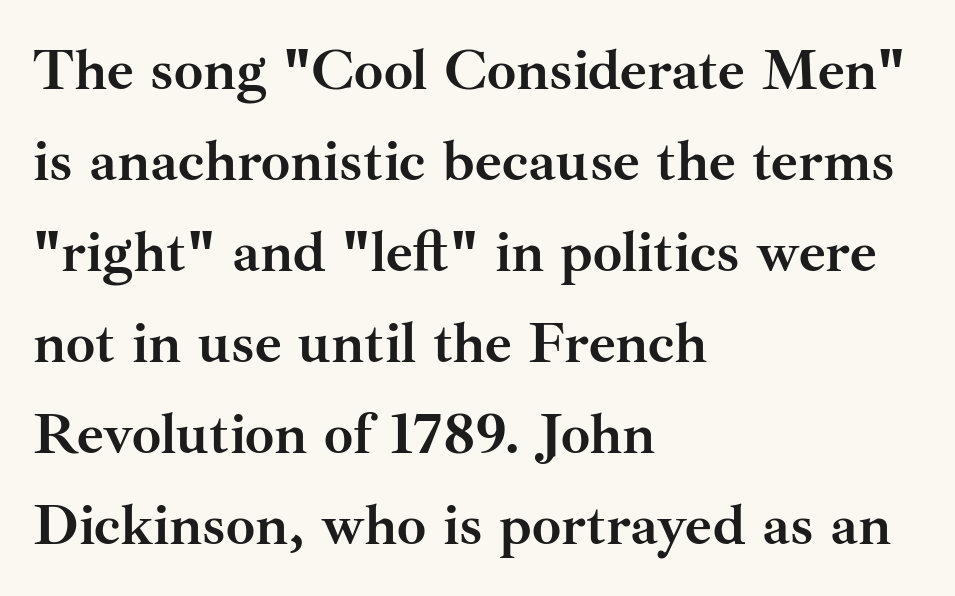
Q: Is the text bold? A: Yes.
Q: Is the text italic (slanted)? A: No, it is upright.
Q: Is the typeface a serif or a sans-serif typeface? A: Serif.
Q: Is the text underlined? A: No.
Q: How is the paragraph aligned? A: Left-aligned.
Q: Is the spacing between letters normal or unusually wide? A: Normal.
Q: Is the spacing between lines tight, normal or loose? A: Normal.
Q: Width (condensed, normal, or wide)? A: Normal.
Q: Stroke contrast? A: Medium.
Q: x-height? A: Small.
Q: Monospaced? A: No.
